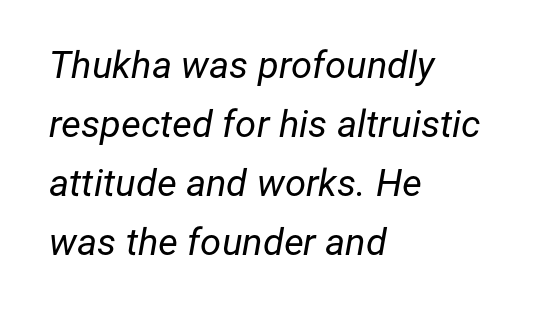
The string is rendered with underlining switched off. An italicized treatment has been applied to the whole sample. The rendering uses natural spacing where letterforms have individual widths. Regular leading. These lines stack with their left ends in a neat column.
